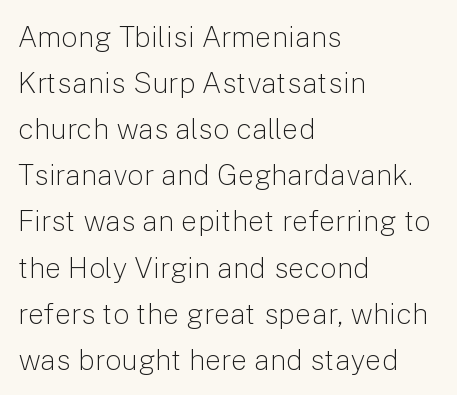
Q: Is the text bold? A: No.
Q: Is the text italic (slanted)? A: No, it is upright.
Q: Is the typeface a serif or a sans-serif typeface? A: Sans-serif.
Q: Is the text underlined? A: No.
Q: How is the paragraph aligned? A: Left-aligned.
Q: Is the spacing between letters normal or unusually wide? A: Normal.
Q: Is the spacing between lines tight, normal or loose? A: Normal.
Q: Width (condensed, normal, or wide)? A: Normal.
Q: Stroke contrast? A: Low.
Q: x-height? A: Medium.
Q: Monospaced? A: No.
